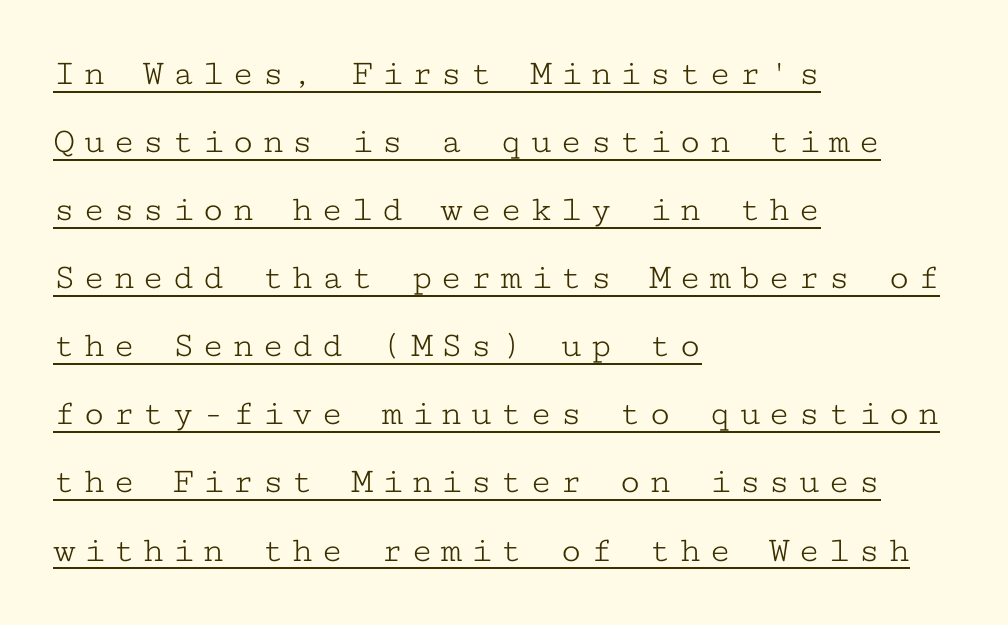
Q: Is the text bold? A: No.
Q: Is the text italic (slanted)? A: No, it is upright.
Q: Is the typeface a serif or a sans-serif typeface? A: Serif.
Q: Is the text underlined? A: Yes.
Q: How is the paragraph aligned? A: Left-aligned.
Q: Is the spacing between letters normal or unusually wide? A: Unusually wide.
Q: Width (condensed, normal, or wide)? A: Wide.
Q: Stroke contrast? A: Low.
Q: x-height? A: Medium.
Q: Monospaced? A: Yes.
